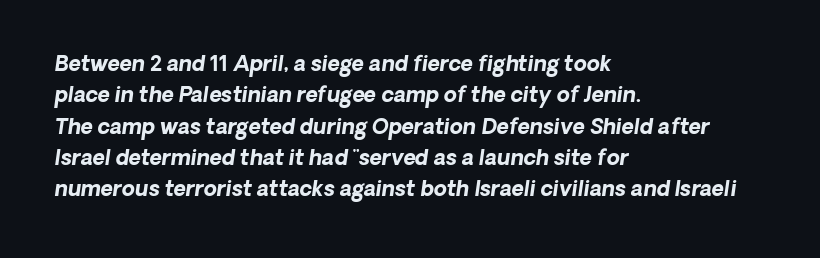
{"italic": "yes", "lean": "right", "slant_degrees": 8, "bold": "yes", "underline": "no", "align": "left", "line_spacing": "normal", "line_spacing_ratio": 1.49, "letter_spacing": "normal", "letter_spacing_em": 0.0, "glyph_px": 21}
